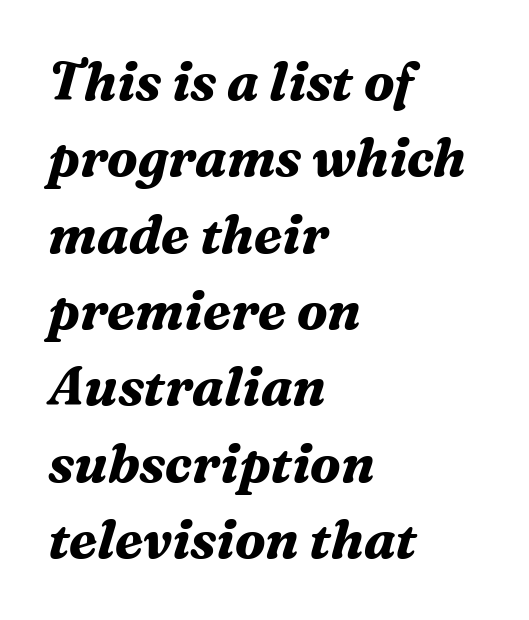
The image shows 53 px bold serif type, italic (leaning right); set left-aligned, normal line spacing (1.44x), normal letter spacing, not underlined; medium stroke contrast and a medium x-height.
